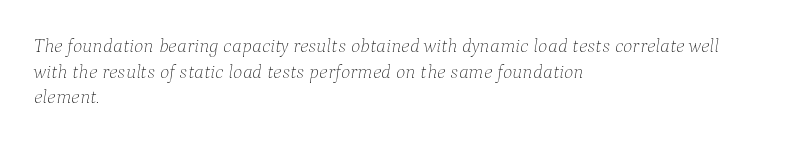
Q: Is the text bold? A: No.
Q: Is the text italic (slanted)? A: Yes, it leans right by about 9 degrees.
Q: Is the text underlined? A: No.
Q: How is the paragraph aligned? A: Left-aligned.
Q: Is the spacing between letters normal or unusually wide? A: Normal.
Q: Is the spacing between lines tight, normal or loose? A: Normal.
